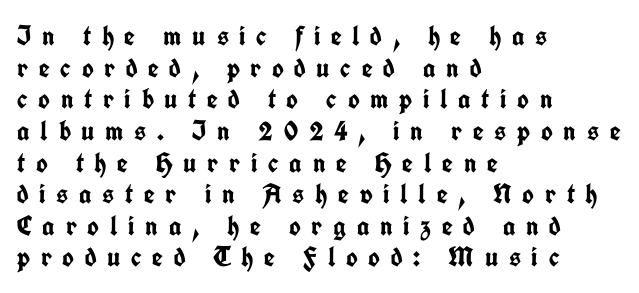
Q: Is the text bold? A: Yes.
Q: Is the text italic (slanted)? A: No, it is upright.
Q: Is the typeface a serif or a sans-serif typeface? A: Sans-serif.
Q: Is the text underlined? A: No.
Q: How is the paragraph aligned? A: Left-aligned.
Q: Is the spacing between letters normal or unusually wide? A: Unusually wide.
Q: Is the spacing between lines tight, normal or loose? A: Tight.
Q: Width (condensed, normal, or wide)? A: Condensed.
Q: Stroke contrast? A: Low.
Q: x-height? A: Medium.
Q: Monospaced? A: No.
